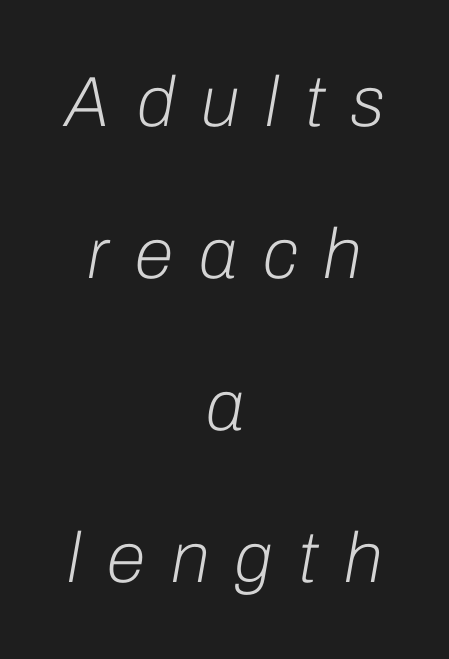
Q: Is the text bold? A: No.
Q: Is the text italic (slanted)? A: Yes, it leans right by about 10 degrees.
Q: Is the text underlined? A: No.
Q: How is the paragraph aligned? A: Centered.
Q: Is the spacing between letters normal or unusually wide? A: Unusually wide.
Q: Is the spacing between lines tight, normal or loose? A: Loose.
Q: Width (condensed, normal, or wide)? A: Normal.
Q: Stroke contrast? A: Low.
Q: x-height? A: Medium.
Q: Monospaced? A: No.
